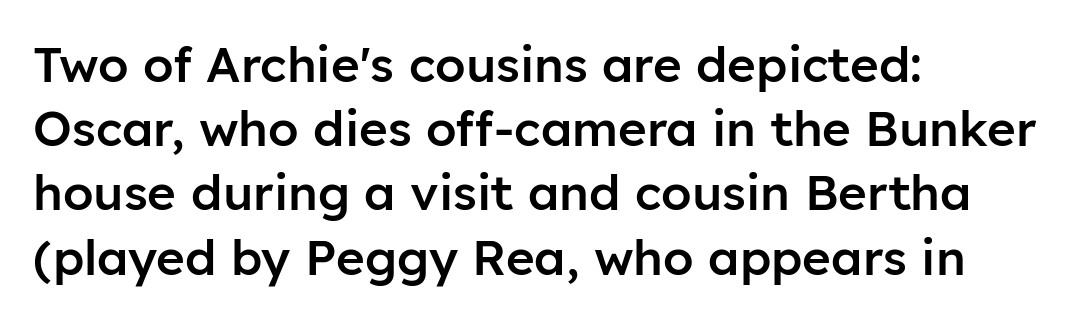
{"serif": "no", "italic": "no", "bold": "semi", "weight": "semibold", "width": "normal", "stroke_contrast": "low", "x_height": "medium", "monospaced": "no", "underline": "no", "align": "left", "line_spacing": "normal", "line_spacing_ratio": 1.31, "letter_spacing": "normal", "letter_spacing_em": 0.0, "glyph_px": 49}
